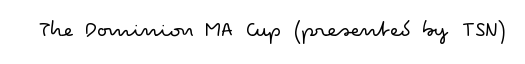
{"italic": "no", "bold": "no", "underline": "no", "letter_spacing": "normal", "letter_spacing_em": 0.0, "glyph_px": 25}
